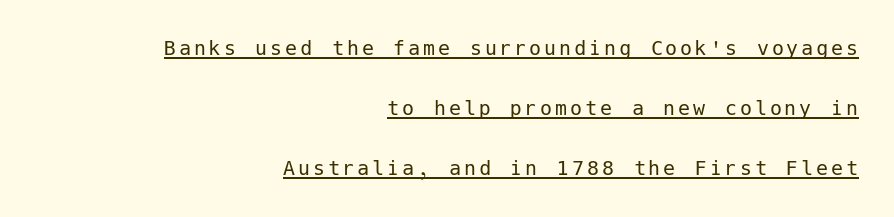
Q: Is the text bold? A: No.
Q: Is the text italic (slanted)? A: No, it is upright.
Q: Is the text underlined? A: Yes.
Q: How is the paragraph aligned? A: Right-aligned.
Q: Is the spacing between lines tight, normal or loose? A: Loose.
